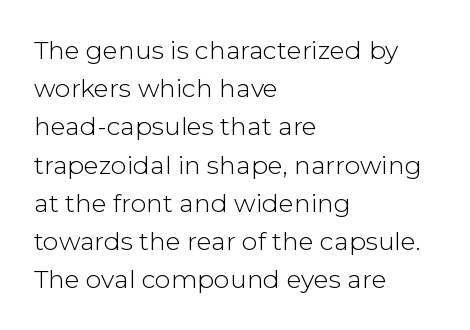
{"italic": "no", "bold": "no", "underline": "no", "align": "left", "line_spacing": "normal", "line_spacing_ratio": 1.53, "letter_spacing": "normal", "letter_spacing_em": 0.0, "glyph_px": 25}
